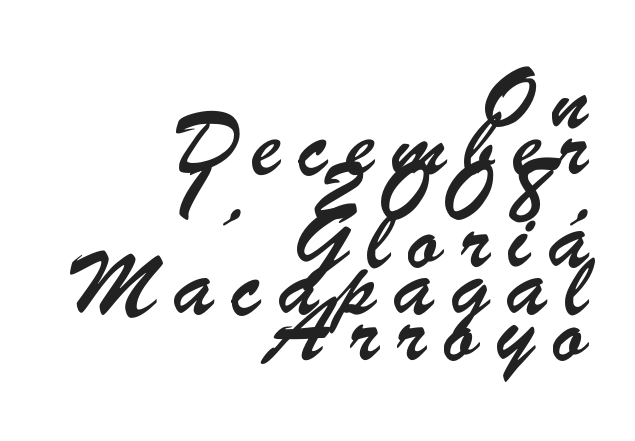
{"serif": "no", "width": "condensed", "stroke_contrast": "low", "x_height": "small", "monospaced": "no", "underline": "no", "align": "right", "line_spacing_ratio": 1.16, "letter_spacing": "wide", "letter_spacing_em": 0.43, "glyph_px": 40}
